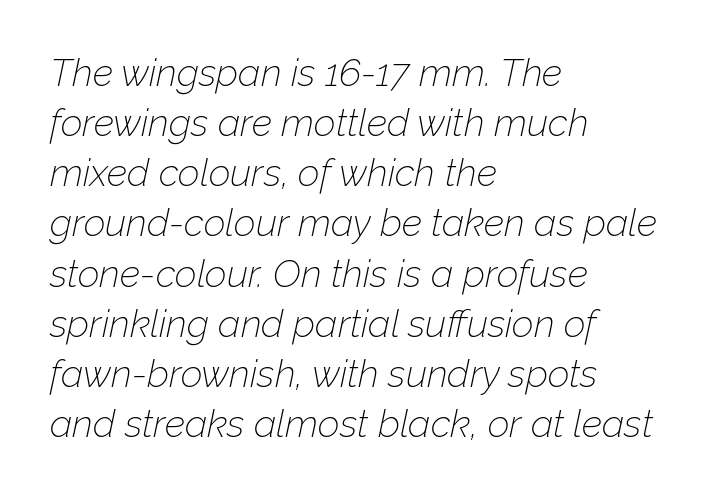
{"italic": "yes", "lean": "right", "slant_degrees": 12, "bold": "no", "weight": "thin", "width": "normal", "stroke_contrast": "low", "x_height": "medium", "monospaced": "no", "underline": "no", "align": "left", "line_spacing": "normal", "line_spacing_ratio": 1.32, "letter_spacing": "normal", "letter_spacing_em": 0.0, "glyph_px": 38}
